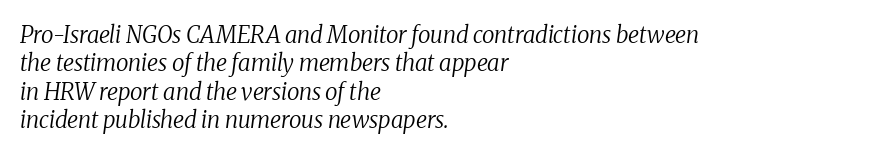
Every character sits at an angle, as italics do. You could call the tracking neutral — neither tight nor loose. Caption: multi-line text, flush left, ragged right. Caption: face not bold, strokes unweighted. Plain, unruled lines of type.
